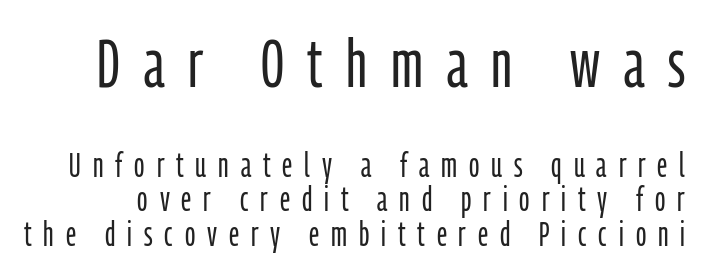
The text was rendered using a sans face with plain stroke endings. Honestly, the letter spacing is so wide it's the main thing you notice. Reading top to bottom, the characters get smaller at the block break. Proportional: the letters do not fall into vertical columns. A roman cut, with each character standing at attention.
